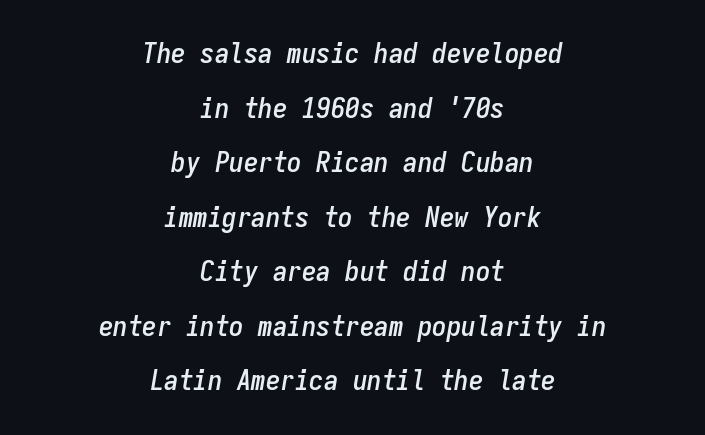
Q: Is the text italic (slanted)? A: Yes, it leans right by about 9 degrees.
Q: Is the text underlined? A: No.
Q: How is the paragraph aligned? A: Centered.
Q: Is the spacing between letters normal or unusually wide? A: Normal.
Q: Width (condensed, normal, or wide)? A: Condensed.
Q: Stroke contrast? A: Low.
Q: x-height? A: Medium.
Q: Monospaced? A: Yes.
